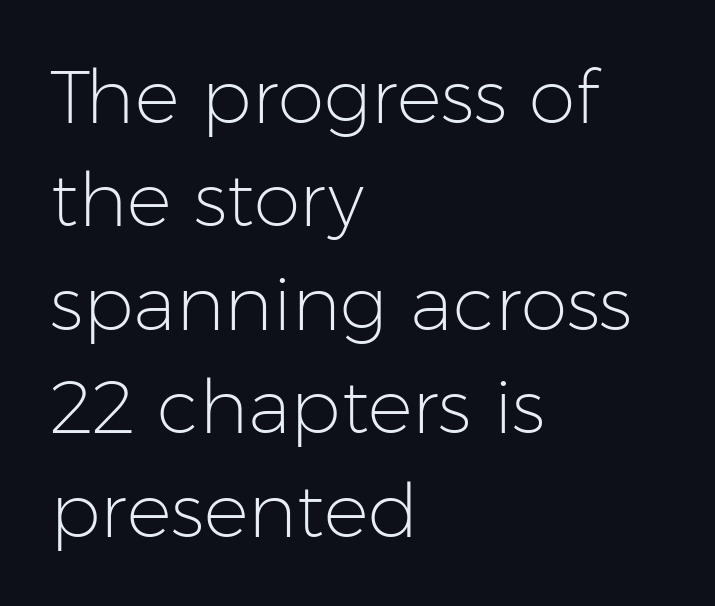
The image shows 75 px light sans-serif type, upright; set left-aligned, normal line spacing (1.38x), normal letter spacing, not underlined; low stroke contrast and a medium x-height.
